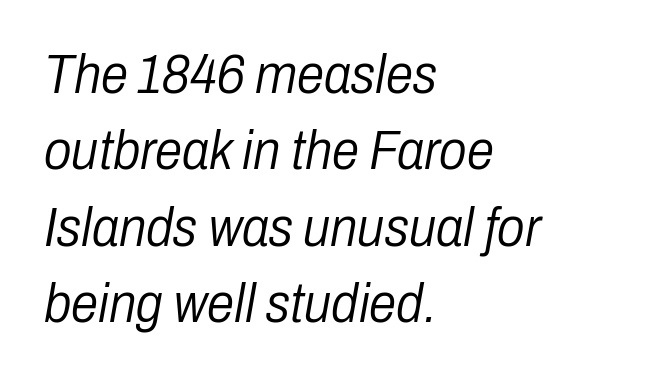
{"italic": "yes", "lean": "right", "slant_degrees": 10, "bold": "no", "weight": "light", "width": "condensed", "stroke_contrast": "low", "x_height": "medium", "monospaced": "no", "underline": "no", "align": "left", "line_spacing": "normal", "line_spacing_ratio": 1.39, "letter_spacing": "normal", "letter_spacing_em": 0.0, "glyph_px": 55}
